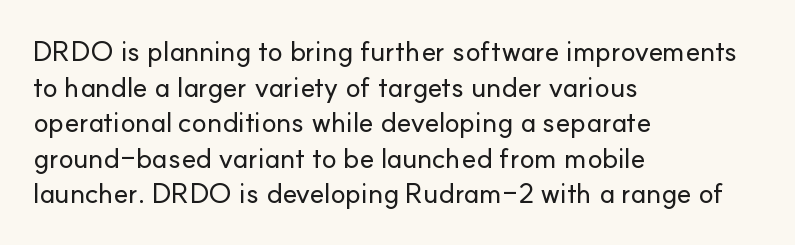
{"serif": "no", "italic": "no", "width": "normal", "stroke_contrast": "low", "x_height": "small", "monospaced": "no", "underline": "no", "align": "left", "line_spacing": "normal", "line_spacing_ratio": 1.27, "letter_spacing": "normal", "letter_spacing_em": 0.0, "glyph_px": 28}
